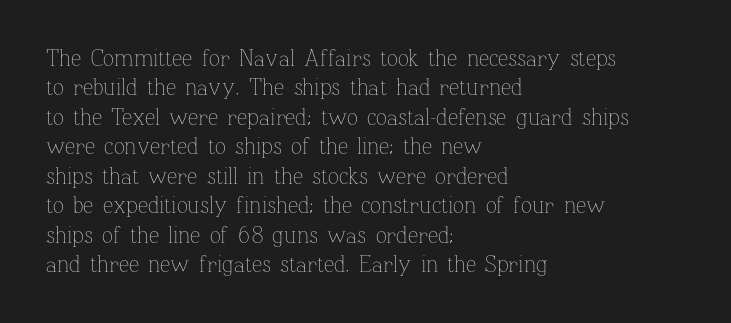
The image shows 23 px text type, upright; set left-aligned, normal line spacing (1.28x), normal letter spacing, not underlined.
